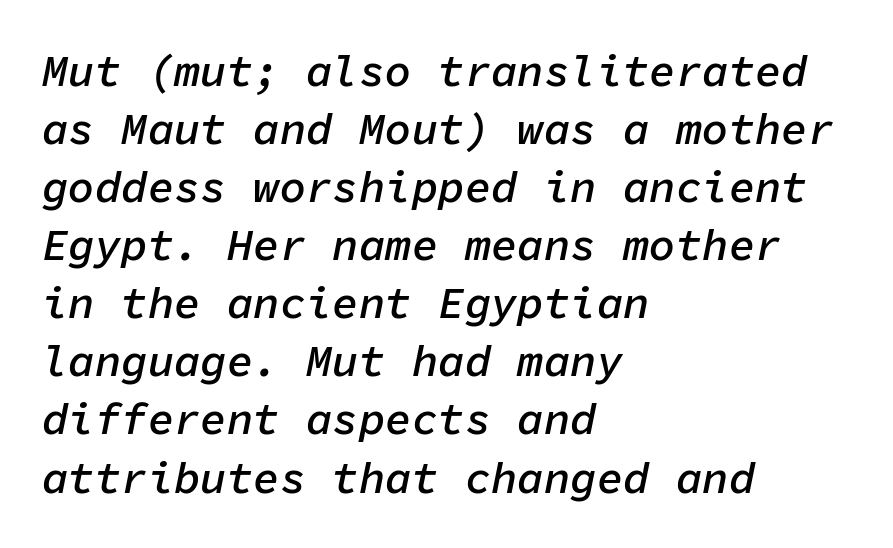
Q: Is the text bold? A: Semi-bold.
Q: Is the text italic (slanted)? A: Yes, it leans right by about 11 degrees.
Q: Is the text underlined? A: No.
Q: How is the paragraph aligned? A: Left-aligned.
Q: Is the spacing between letters normal or unusually wide? A: Normal.
Q: Is the spacing between lines tight, normal or loose? A: Normal.
Q: Width (condensed, normal, or wide)? A: Normal.
Q: Stroke contrast? A: Low.
Q: x-height? A: Medium.
Q: Monospaced? A: Yes.
